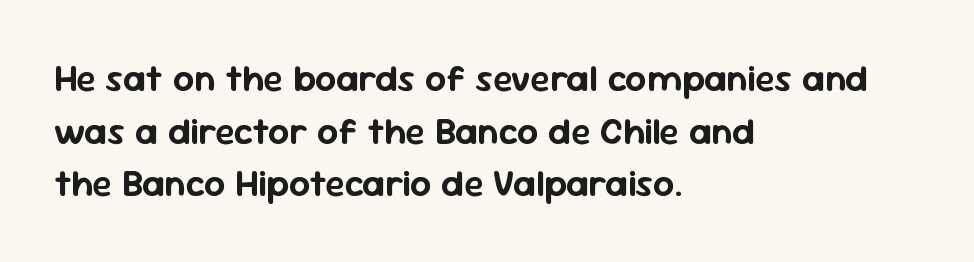
Q: Is the text italic (slanted)? A: No, it is upright.
Q: Is the typeface a serif or a sans-serif typeface? A: Sans-serif.
Q: Is the text underlined? A: No.
Q: How is the paragraph aligned? A: Left-aligned.
Q: Is the spacing between letters normal or unusually wide? A: Normal.
Q: Is the spacing between lines tight, normal or loose? A: Normal.
Q: Width (condensed, normal, or wide)? A: Normal.
Q: Stroke contrast? A: Low.
Q: x-height? A: Medium.
Q: Monospaced? A: No.
